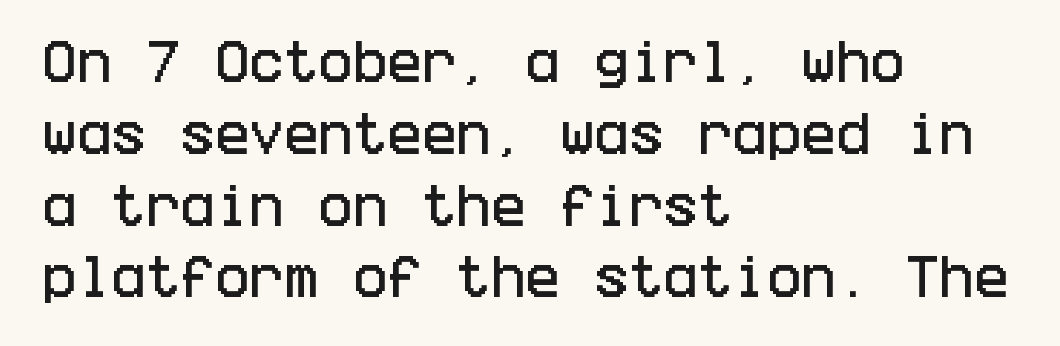
The image shows 46 px condensed sans-serif type, upright; set left-aligned, normal line spacing (1.56x), normal letter spacing, not underlined; low stroke contrast and a large x-height.
